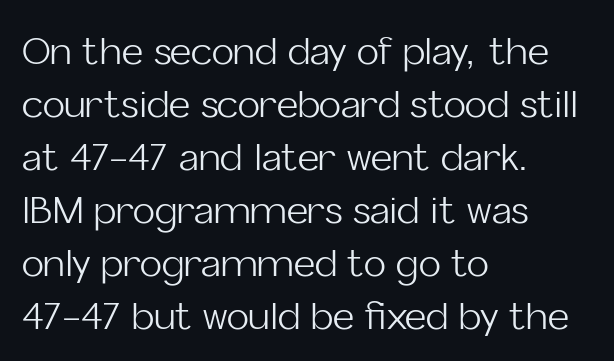
Q: Is the text bold? A: No.
Q: Is the text italic (slanted)? A: No, it is upright.
Q: Is the typeface a serif or a sans-serif typeface? A: Sans-serif.
Q: Is the text underlined? A: No.
Q: How is the paragraph aligned? A: Left-aligned.
Q: Is the spacing between letters normal or unusually wide? A: Normal.
Q: Is the spacing between lines tight, normal or loose? A: Normal.
Q: Width (condensed, normal, or wide)? A: Normal.
Q: Stroke contrast? A: Low.
Q: x-height? A: Medium.
Q: Monospaced? A: No.
